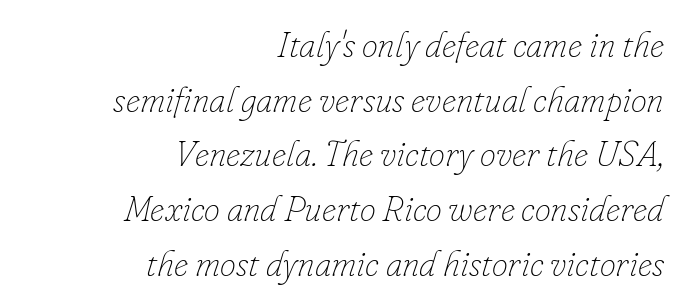
The gap between lines stays unmarked. The letters advance in unequal steps, a hallmark of proportional type. A quiet, ordinary-to-light weight characterises the typeface. Short note: letters normally spaced. Each new line begins a customary step beneath the previous one. Observe the lean: these are italic letterforms.
